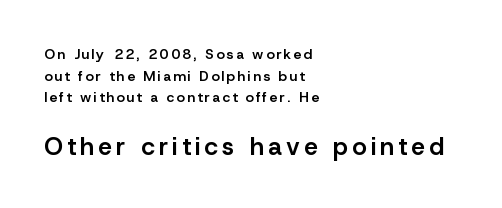
The image shows 25 px text type, upright; set left-aligned, normal line spacing (1.55x), not underlined; the second (bottom) block is 1.79x larger.
